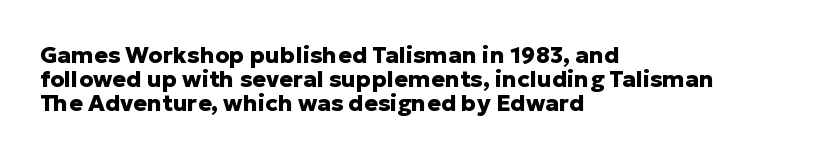
This sample is left-justified, so line endings fall wherever the words run out. Every character sits straight up, as roman type does. Characters follow at the spacing the type designer built in. The space beneath each line is pristine and unruled. The glyphs have the mass of a bold cut.
